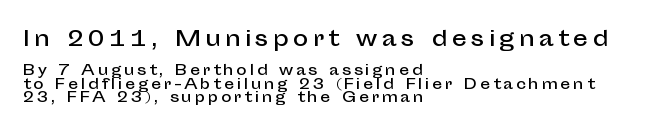
The image shows 21 px text type, upright; set left-aligned, tight line spacing (0.97x), unusually wide letter spacing (+0.2 em), not underlined; the first (top) block is 1.5x larger.
